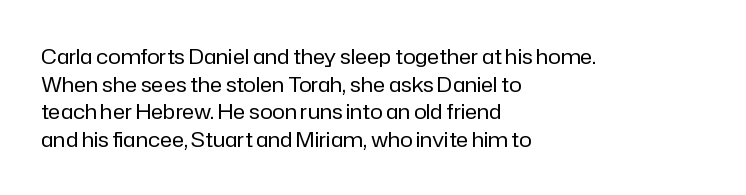
Q: Is the text bold? A: No.
Q: Is the text italic (slanted)? A: No, it is upright.
Q: Is the text underlined? A: No.
Q: How is the paragraph aligned? A: Left-aligned.
Q: Is the spacing between letters normal or unusually wide? A: Normal.
Q: Is the spacing between lines tight, normal or loose? A: Normal.
